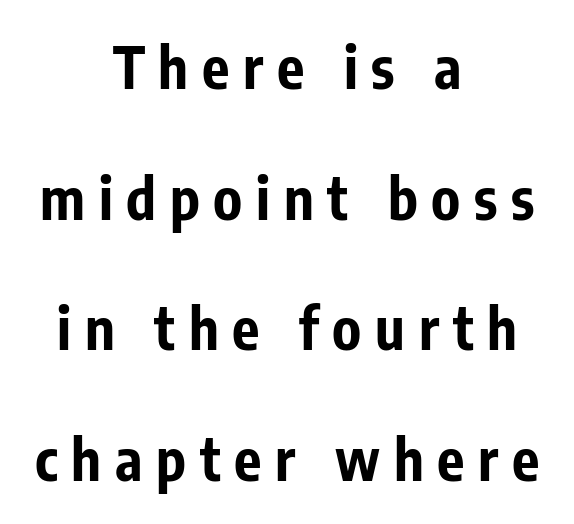
{"serif": "no", "italic": "no", "bold": "yes", "weight": "bold", "width": "condensed", "stroke_contrast": "low", "x_height": "medium", "monospaced": "no", "underline": "no", "align": "center", "line_spacing": "loose", "line_spacing_ratio": 2.29, "letter_spacing": "wide", "letter_spacing_em": 0.24, "glyph_px": 57}
